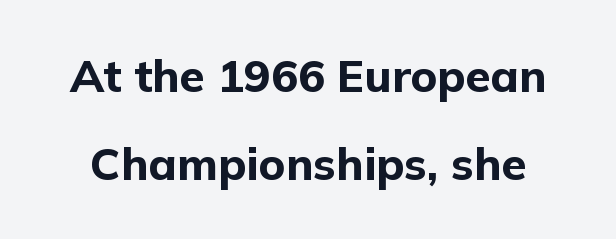
{"serif": "no", "italic": "no", "bold": "yes", "weight": "bold", "width": "normal", "stroke_contrast": "low", "x_height": "medium", "monospaced": "no", "underline": "no", "line_spacing": "loose", "line_spacing_ratio": 1.96, "letter_spacing": "normal", "letter_spacing_em": 0.0, "glyph_px": 45}
